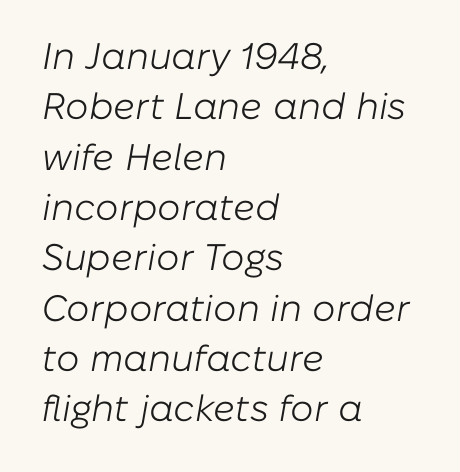
Q: Is the text bold? A: No.
Q: Is the text italic (slanted)? A: Yes, it leans right by about 10 degrees.
Q: Is the text underlined? A: No.
Q: How is the paragraph aligned? A: Left-aligned.
Q: Is the spacing between letters normal or unusually wide? A: Normal.
Q: Is the spacing between lines tight, normal or loose? A: Normal.
Q: Width (condensed, normal, or wide)? A: Normal.
Q: Stroke contrast? A: Low.
Q: x-height? A: Medium.
Q: Monospaced? A: No.
